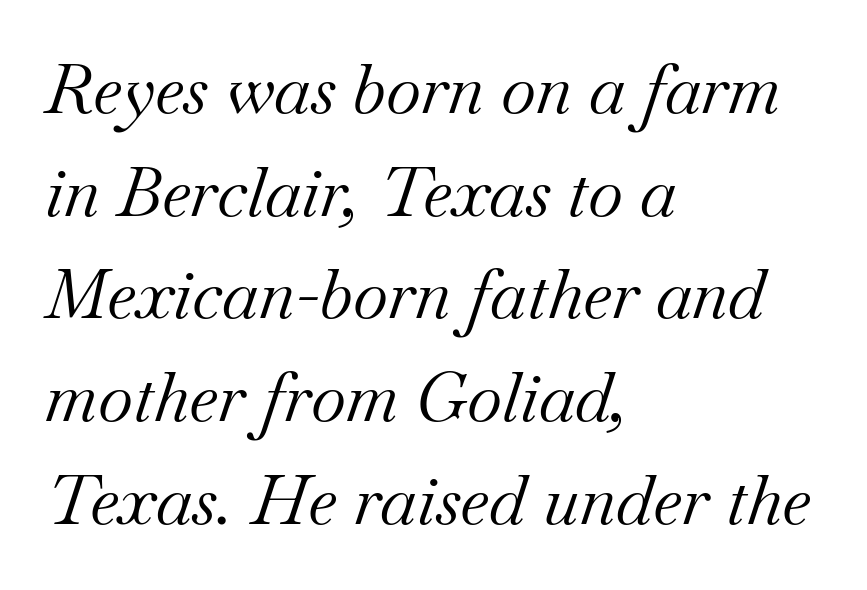
The image shows 68 px regular-weight serif type, italic (leaning right); set left-aligned, normal line spacing (1.51x), normal letter spacing, not underlined; medium stroke contrast and a small x-height.
